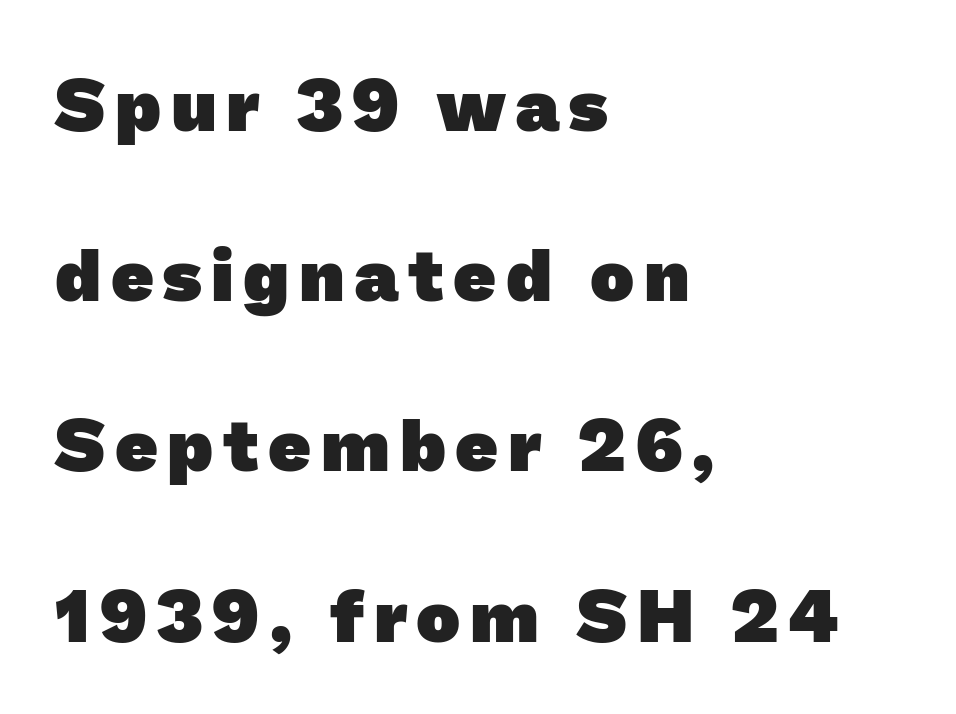
{"serif": "no", "bold": "yes", "weight": "heavy", "width": "normal", "stroke_contrast": "low", "x_height": "medium", "monospaced": "no", "underline": "no", "align": "left", "line_spacing": "loose", "line_spacing_ratio": 2.3, "glyph_px": 74}
